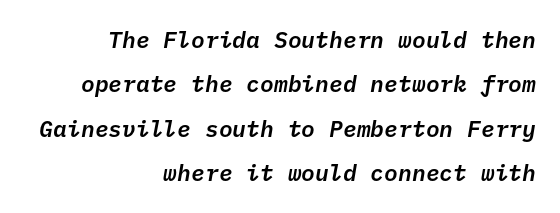
{"italic": "yes", "lean": "right", "slant_degrees": 10, "underline": "no", "align": "right", "line_spacing": "loose", "line_spacing_ratio": 1.93, "letter_spacing": "normal", "letter_spacing_em": 0.0, "glyph_px": 23}
